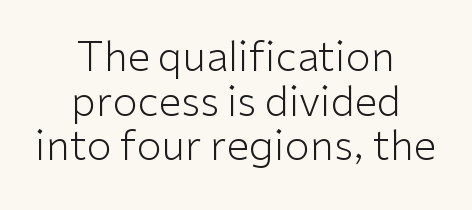
{"serif": "no", "italic": "no", "bold": "no", "weight": "light", "width": "normal", "stroke_contrast": "low", "x_height": "medium", "monospaced": "no", "underline": "no", "align": "center", "line_spacing": "tight", "line_spacing_ratio": 1.09, "letter_spacing": "normal", "letter_spacing_em": 0.0, "glyph_px": 41}
